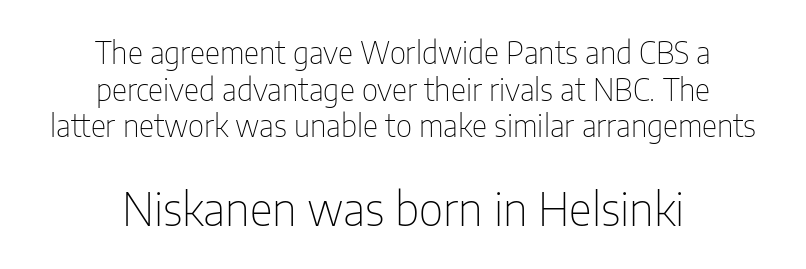
{"serif": "no", "italic": "no", "bold": "no", "weight": "thin", "width": "condensed", "stroke_contrast": "low", "x_height": "medium", "monospaced": "no", "underline": "no", "align": "center", "line_spacing_ratio": 1.22, "letter_spacing": "normal", "letter_spacing_em": 0.0, "larger_block": "second", "size_ratio": 1.5, "glyph_px": 45}
